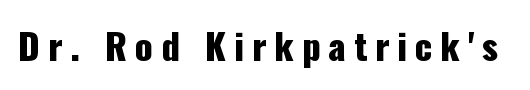
The letterforms stand isolated, each surrounded by extra space. Unlike italic type, these characters show no tilt at all. In terms of letterform style, serifs are entirely absent. The face used here is proportionally spaced, like ordinary book or web type.
